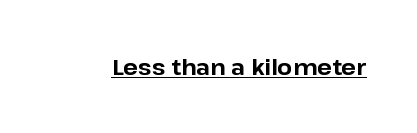
Q: Is the text bold? A: Yes.
Q: Is the text italic (slanted)? A: No, it is upright.
Q: Is the text underlined? A: Yes.
Q: Is the spacing between letters normal or unusually wide? A: Normal.
